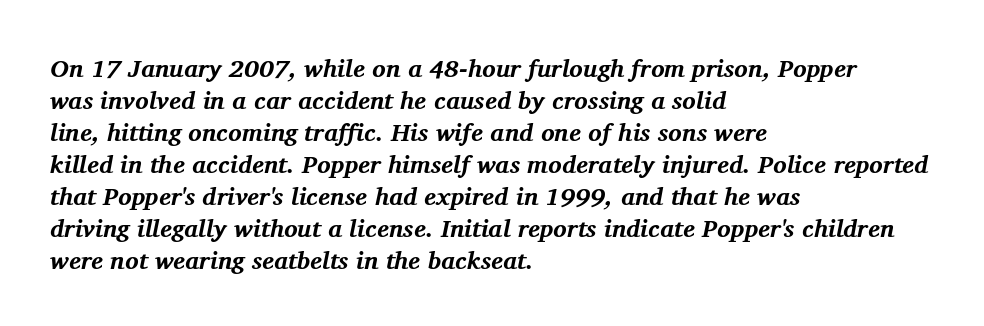
{"italic": "yes", "lean": "right", "slant_degrees": 11, "bold": "yes", "underline": "no", "align": "left", "line_spacing": "normal", "line_spacing_ratio": 1.28, "letter_spacing": "normal", "letter_spacing_em": 0.0, "glyph_px": 25}
